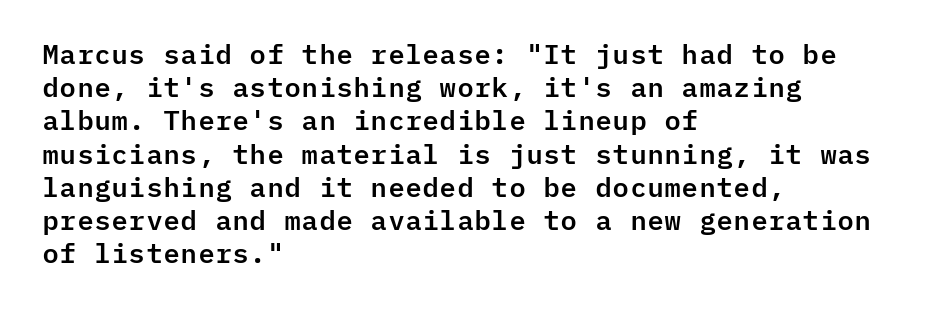
Every row of glyphs begins at an identical x-position on the left. These lines were composed using upright roman letters. Standard letterfit; no display-style spreading of the glyphs. The glyphs are unaccompanied by any horizontal stroke below them.
